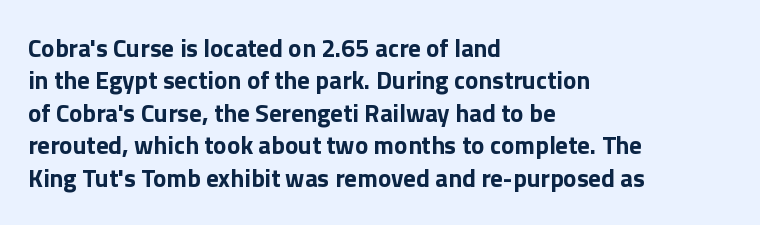
A typesetter would mark this as roman, not italic. The strokes are fattened all the way to bold. Beneath every word, the page is bare. The letters sit at their default tracking, neither squeezed nor spread. Notice how the passage keeps a crisp vertical edge on the left only. The lines sit at an ordinary, default distance from one another.
